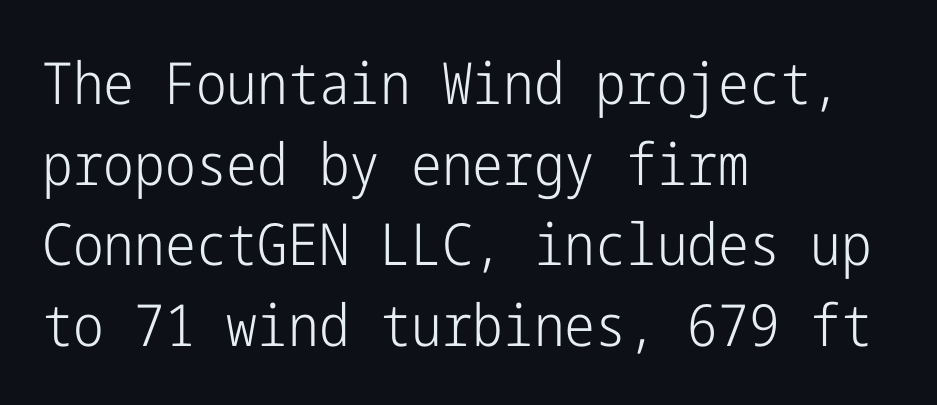
{"serif": "no", "italic": "no", "bold": "no", "weight": "light", "width": "condensed", "stroke_contrast": "low", "x_height": "medium", "underline": "no", "align": "left", "line_spacing": "normal", "line_spacing_ratio": 1.39, "letter_spacing": "normal", "letter_spacing_em": 0.0, "glyph_px": 58}
